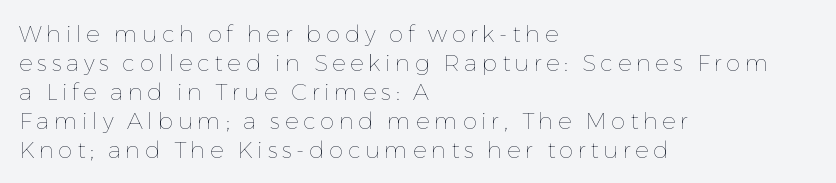
Q: Is the text bold? A: No.
Q: Is the text italic (slanted)? A: No, it is upright.
Q: Is the text underlined? A: No.
Q: How is the paragraph aligned? A: Left-aligned.
Q: Is the spacing between letters normal or unusually wide? A: Unusually wide.
Q: Is the spacing between lines tight, normal or loose? A: Normal.
